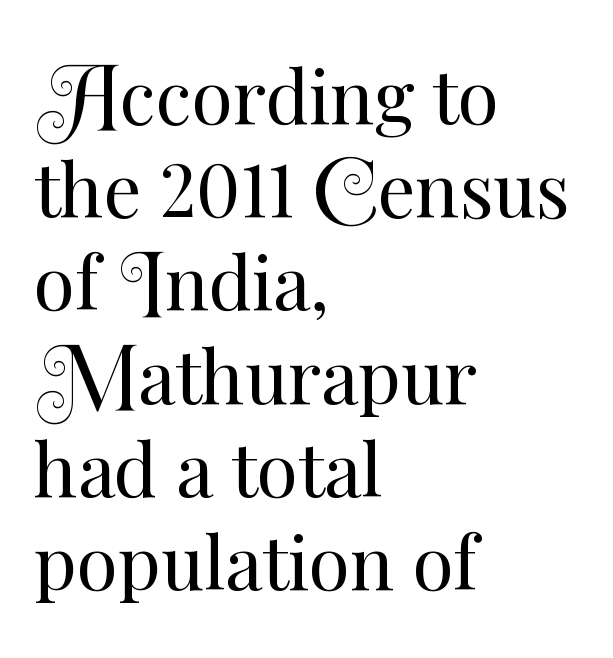
Whoever set this chose a conventional vertical rhythm. Does extra space separate the letters? No, they use regular spacing. Weight: in the light-to-regular range. Think of a printed novel: that variable character pitch is what you see here.
